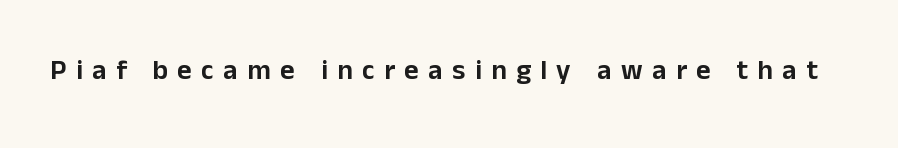
The passage shown is not underscored anywhere. Rendered with straight, roman letterforms. The horizontal fit of the characters is loose and conspicuously gappy. The rendering uses natural spacing where letterforms have individual widths.
